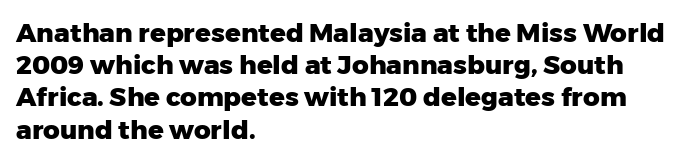
Descenders hang freely into open space. Rendered with straight, roman letterforms. The strokes are fattened all the way to bold. This rendering uses left alignment, leaving the right contour irregular.
